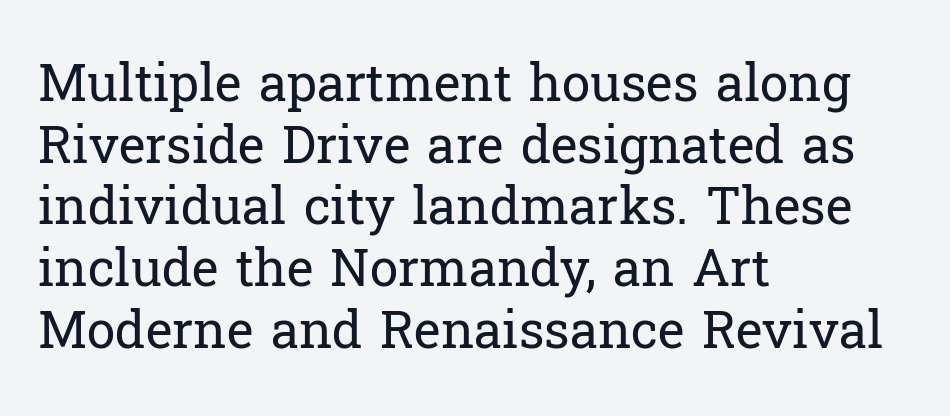
The glyphs are unaccompanied by any horizontal stroke below them. To sum up the face: it has serifs. This sample has the flowing, uneven cadence of proportional lettering. All the whitespace from short lines collects on the right.
